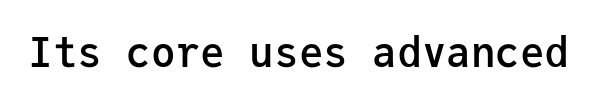
The face used here is monospaced, like something from a code editor. If you drew a line through each stem, it would be perfectly vertical. What weight is shown? A semibold, between regular and bold. A typesetter would label this face a sans.
